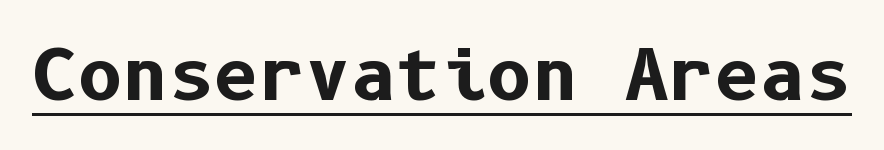
{"serif": "no", "italic": "no", "bold": "yes", "weight": "bold", "width": "normal", "stroke_contrast": "low", "x_height": "medium", "underline": "yes", "letter_spacing": "normal", "letter_spacing_em": 0.0, "glyph_px": 70}
